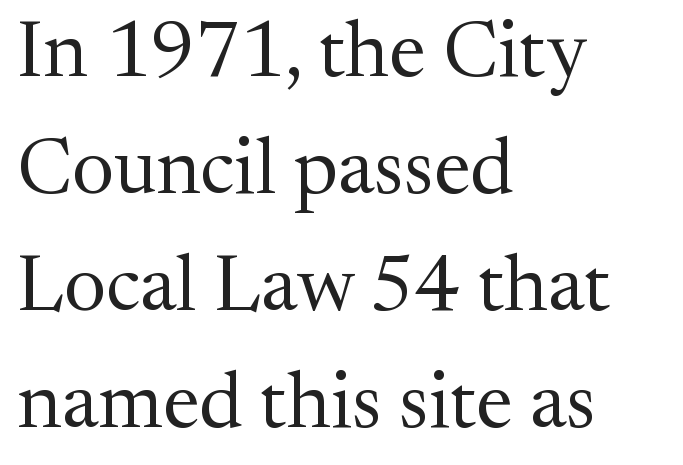
The image shows 79 px regular-weight serif type, upright; set left-aligned, normal line spacing (1.48x), normal letter spacing, not underlined; medium stroke contrast and a medium x-height.
